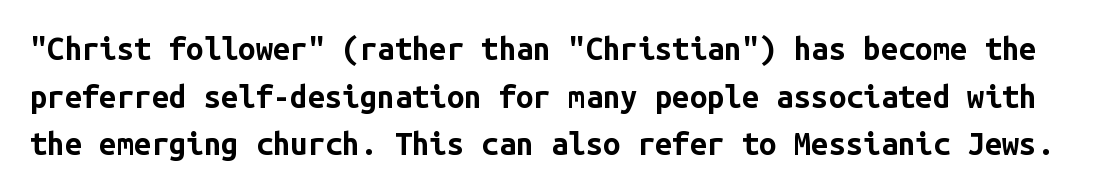
Q: Is the text bold? A: Yes.
Q: Is the text italic (slanted)? A: No, it is upright.
Q: Is the typeface a serif or a sans-serif typeface? A: Sans-serif.
Q: Is the text underlined? A: No.
Q: Is the spacing between letters normal or unusually wide? A: Normal.
Q: Is the spacing between lines tight, normal or loose? A: Normal.
Q: Width (condensed, normal, or wide)? A: Normal.
Q: Stroke contrast? A: Low.
Q: x-height? A: Medium.
Q: Monospaced? A: Yes.
